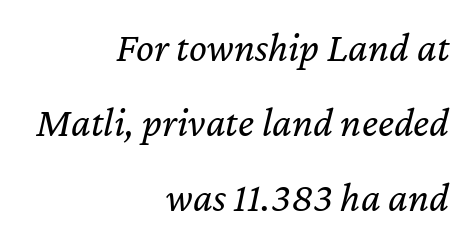
The image shows 42 px regular-weight type, italic (leaning right); set right-aligned, line spacing 1.79x, normal letter spacing, not underlined; low stroke contrast and a medium x-height.
